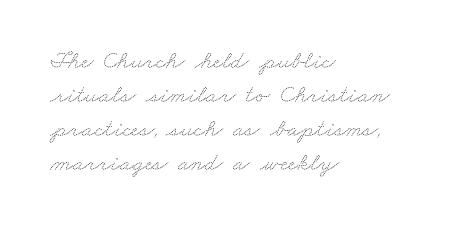
Stem width sits at or under what a default text font uses. In terms of leading, this rendering sits right in the middle. Descenders hang freely into open space. Does the copy run flush right? No — it runs flush left. Default kerning and tracking; the words read as compact shapes.
